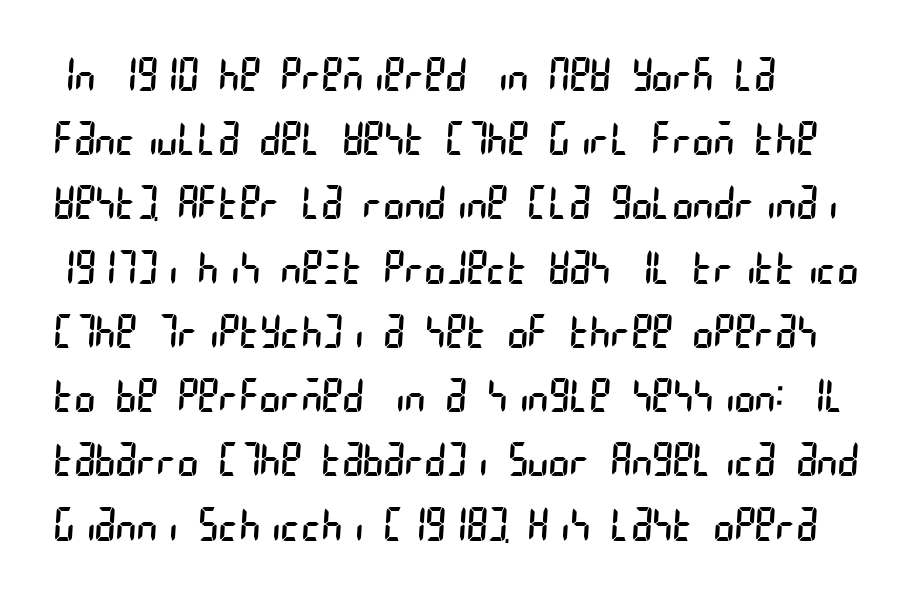
Q: Is the text bold? A: No.
Q: Is the typeface a serif or a sans-serif typeface? A: Sans-serif.
Q: Is the text underlined? A: No.
Q: How is the paragraph aligned? A: Left-aligned.
Q: Is the spacing between letters normal or unusually wide? A: Normal.
Q: Is the spacing between lines tight, normal or loose? A: Normal.
Q: Width (condensed, normal, or wide)? A: Condensed.
Q: Stroke contrast? A: Low.
Q: x-height? A: Large.
